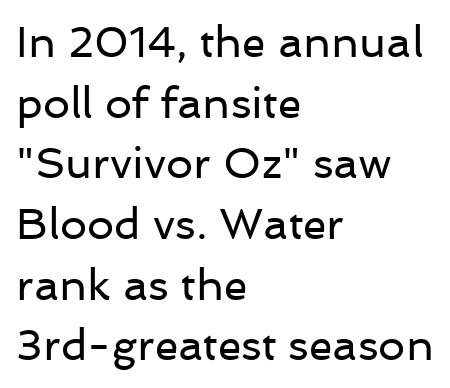
{"serif": "no", "italic": "no", "bold": "no", "weight": "regular", "width": "normal", "stroke_contrast": "low", "x_height": "medium", "monospaced": "no", "underline": "no", "align": "left", "line_spacing": "normal", "line_spacing_ratio": 1.41, "letter_spacing": "normal", "letter_spacing_em": 0.0, "glyph_px": 43}
